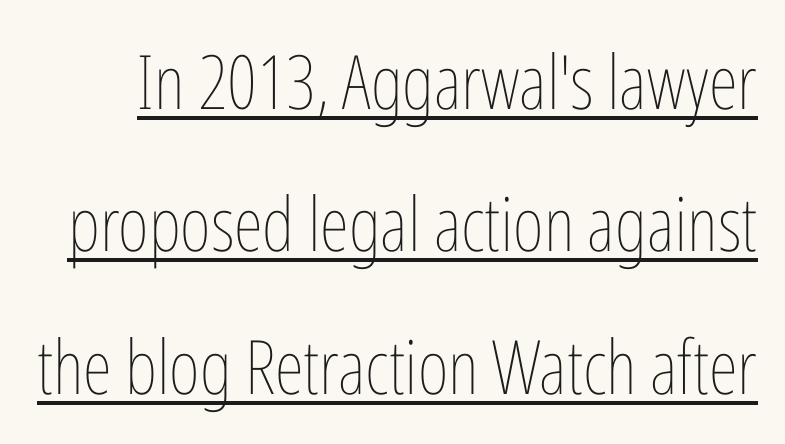
The rendering uses natural spacing where letterforms have individual widths. Designer's note — italics off, roman on. The font sits on the lighter half of the weight spectrum, regular included. These characters rest on top of a visible drawn line. Honestly, the rows look like they've been pulled way apart. Honestly, the letter spacing is just normal — you wouldn't notice it.
